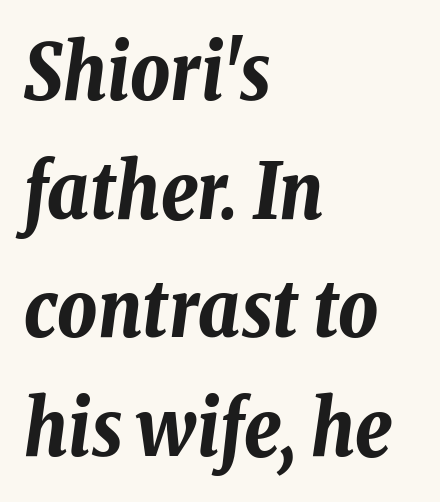
Q: Is the text bold? A: Yes.
Q: Is the text italic (slanted)? A: Yes, it leans right by about 8 degrees.
Q: Is the text underlined? A: No.
Q: How is the paragraph aligned? A: Left-aligned.
Q: Is the spacing between letters normal or unusually wide? A: Normal.
Q: Is the spacing between lines tight, normal or loose? A: Normal.
Q: Width (condensed, normal, or wide)? A: Condensed.
Q: Stroke contrast? A: Low.
Q: x-height? A: Medium.
Q: Monospaced? A: No.
